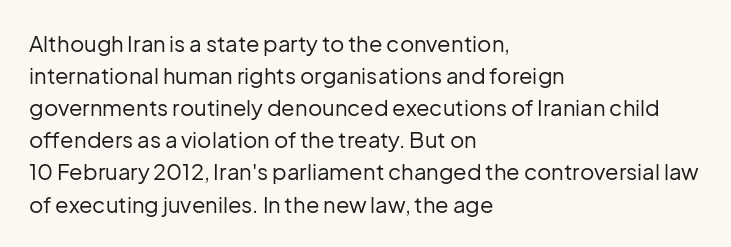
Q: Is the text bold? A: No.
Q: Is the text italic (slanted)? A: No, it is upright.
Q: Is the text underlined? A: No.
Q: How is the paragraph aligned? A: Left-aligned.
Q: Is the spacing between letters normal or unusually wide? A: Normal.
Q: Is the spacing between lines tight, normal or loose? A: Normal.
